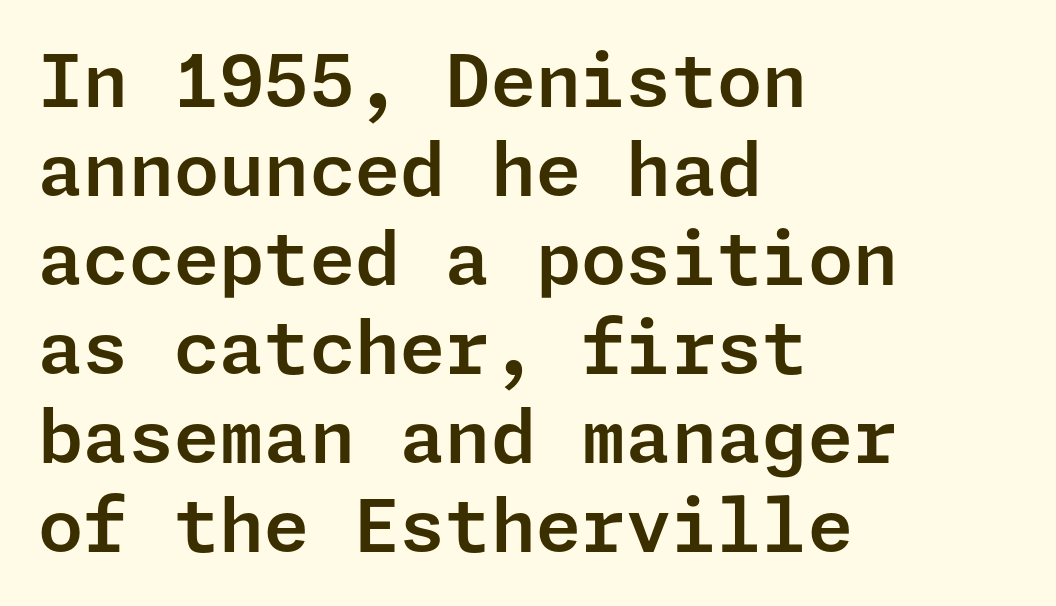
Tracking value appears to be zero — textbook default spacing. Line beginnings align vertically; line endings do not. Nope, not italic — everything's standing straight. Serif or sans? Sans — the stroke terminals are bare. Lines of text with bare space underneath.
